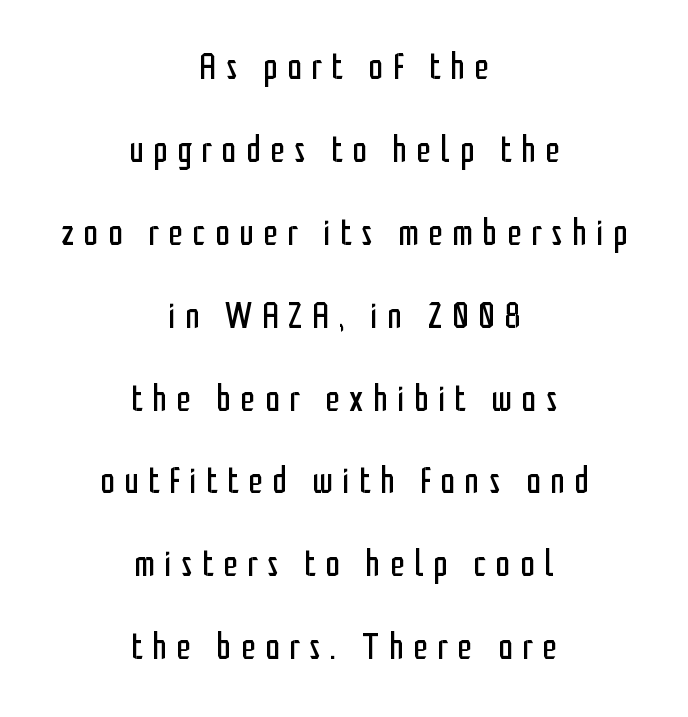
Q: Is the text bold? A: No.
Q: Is the text italic (slanted)? A: No, it is upright.
Q: Is the typeface a serif or a sans-serif typeface? A: Sans-serif.
Q: Is the text underlined? A: No.
Q: How is the paragraph aligned? A: Centered.
Q: Is the spacing between letters normal or unusually wide? A: Unusually wide.
Q: Is the spacing between lines tight, normal or loose? A: Loose.
Q: Width (condensed, normal, or wide)? A: Condensed.
Q: Stroke contrast? A: Low.
Q: x-height? A: Medium.
Q: Monospaced? A: No.
